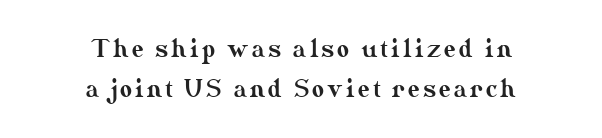
This rendering features lettering with no underline. Neither beginnings nor endings align; midpoints do. Characters remain perfectly vertical along every line.
